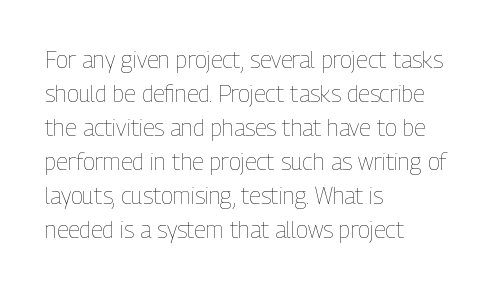
The image shows 23 px text type, upright; set left-aligned, normal line spacing (1.48x), normal letter spacing, not underlined.
